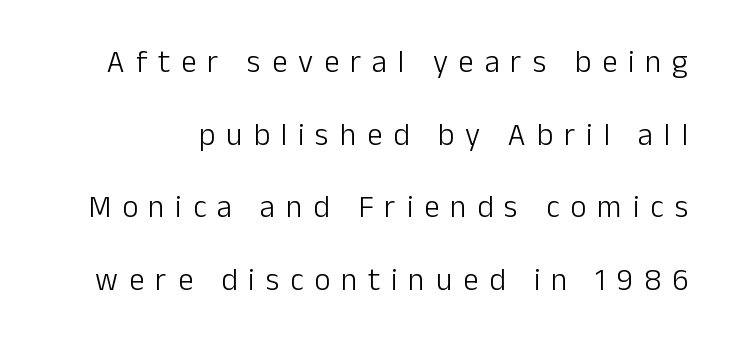
Q: Is the text bold? A: No.
Q: Is the text italic (slanted)? A: No, it is upright.
Q: Is the typeface a serif or a sans-serif typeface? A: Sans-serif.
Q: Is the text underlined? A: No.
Q: Is the spacing between letters normal or unusually wide? A: Unusually wide.
Q: Is the spacing between lines tight, normal or loose? A: Loose.
Q: Width (condensed, normal, or wide)? A: Normal.
Q: Stroke contrast? A: Low.
Q: x-height? A: Medium.
Q: Monospaced? A: No.
